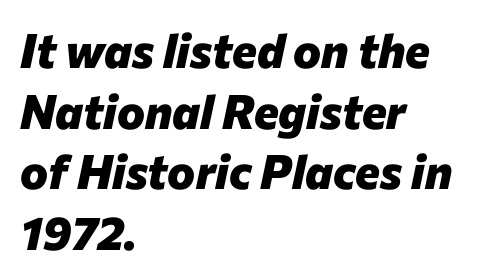
{"italic": "yes", "lean": "right", "slant_degrees": 12, "bold": "yes", "weight": "heavy", "width": "normal", "stroke_contrast": "low", "x_height": "medium", "monospaced": "no", "underline": "no", "align": "left", "line_spacing": "normal", "line_spacing_ratio": 1.29, "letter_spacing": "normal", "letter_spacing_em": 0.0, "glyph_px": 47}
